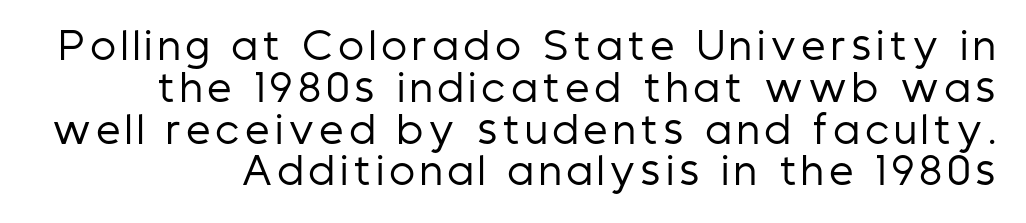
Q: Is the text bold? A: No.
Q: Is the text italic (slanted)? A: No, it is upright.
Q: Is the typeface a serif or a sans-serif typeface? A: Sans-serif.
Q: Is the text underlined? A: No.
Q: How is the paragraph aligned? A: Right-aligned.
Q: Is the spacing between lines tight, normal or loose? A: Tight.
Q: Width (condensed, normal, or wide)? A: Condensed.
Q: Stroke contrast? A: Low.
Q: x-height? A: Medium.
Q: Monospaced? A: No.
